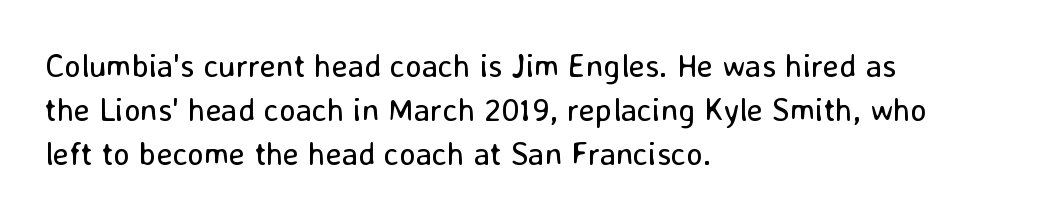
Honestly, there is no underline to notice here at all. The typeface chosen for these lines omits serifs. This sample is left-justified, so line endings fall wherever the words run out. This is the regular roman posture of the typeface.
